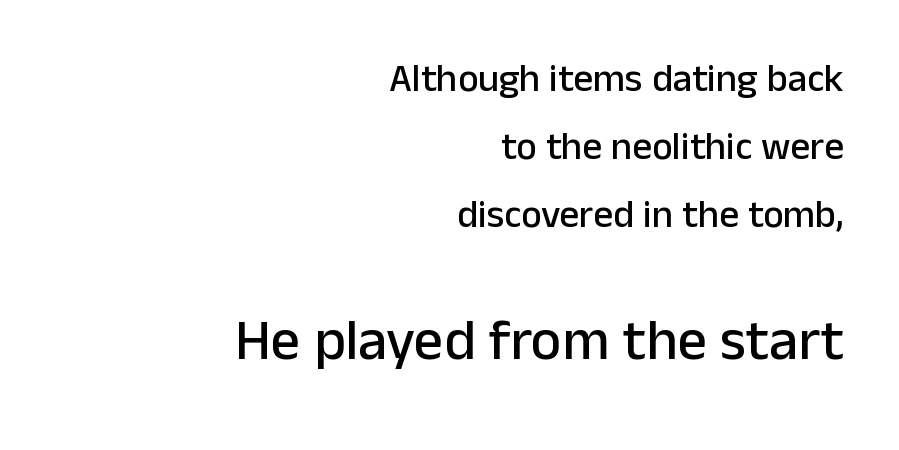
Q: Is the text italic (slanted)? A: No, it is upright.
Q: Is the typeface a serif or a sans-serif typeface? A: Sans-serif.
Q: Is the text underlined? A: No.
Q: How is the paragraph aligned? A: Right-aligned.
Q: Is the spacing between letters normal or unusually wide? A: Normal.
Q: Which block of text is set in a larger size, the first (top) or the second (bottom)? A: The second (bottom) one.
Q: Width (condensed, normal, or wide)? A: Normal.
Q: Stroke contrast? A: Low.
Q: x-height? A: Medium.
Q: Monospaced? A: No.
